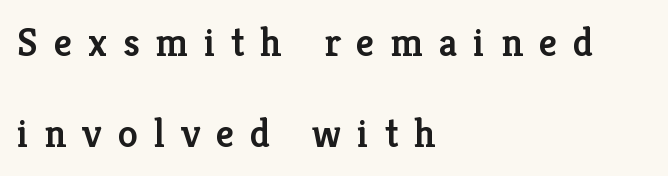
{"serif": "yes", "italic": "no", "bold": "semi", "weight": "semibold", "width": "normal", "stroke_contrast": "low", "x_height": "medium", "monospaced": "no", "underline": "no", "align": "left", "line_spacing": "loose", "line_spacing_ratio": 2.27, "letter_spacing": "wide", "letter_spacing_em": 0.4, "glyph_px": 40}
